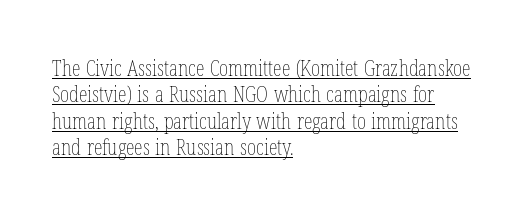
The passage shown has conventional tracking throughout. These glyphs show unthickened strokes, regular width or finer. All the whitespace from short lines collects on the right. When letters stand straight like this, we call the style roman or upright. Students, observe the line beneath the letters — that is underlining.
